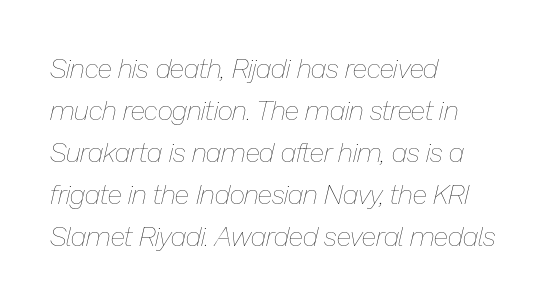
Standard letterfit; no display-style spreading of the glyphs. The gap between lines stays unmarked. Each new line begins a customary step beneath the previous one. A light-to-regular cut is what we see here.
